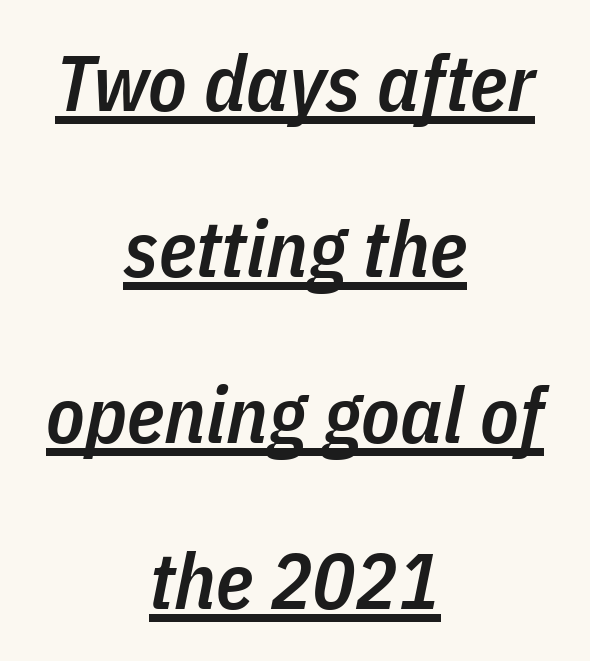
{"italic": "yes", "lean": "right", "slant_degrees": 11, "bold": "semi", "weight": "semibold", "width": "condensed", "stroke_contrast": "low", "x_height": "medium", "monospaced": "no", "underline": "yes", "align": "center", "line_spacing": "loose", "line_spacing_ratio": 2.1, "letter_spacing": "normal", "letter_spacing_em": 0.0, "glyph_px": 79}
